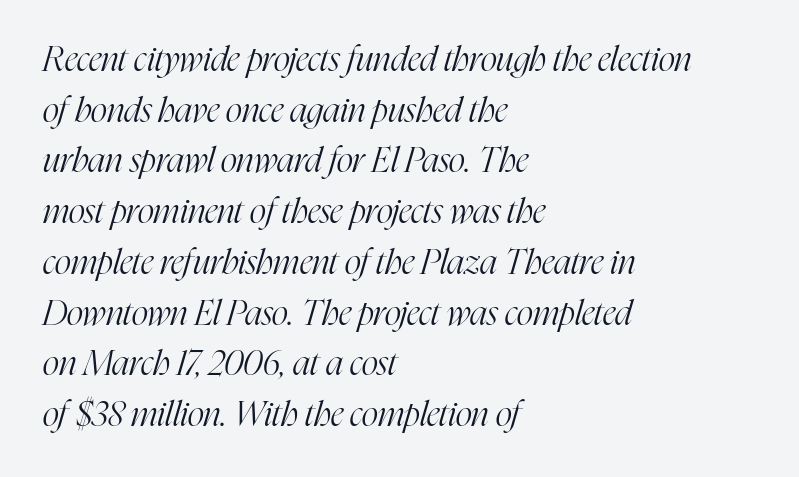
The image shows 35 px light, condensed serif type, italic (leaning right); set left-aligned, normal line spacing (1.45x), normal letter spacing, not underlined; high stroke contrast and a medium x-height.
